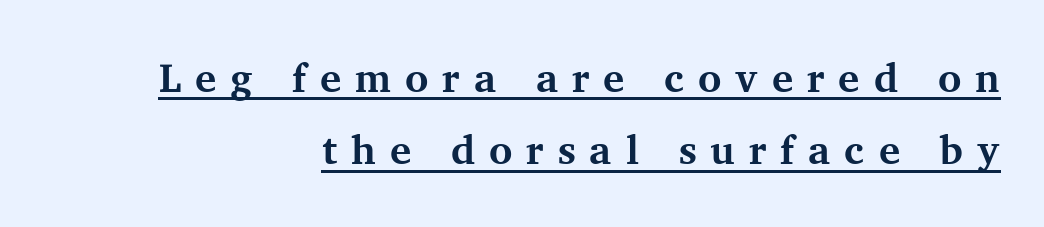
Spacing between characters has been opened up far beyond the box default. Little horizontal feet cap the strokes, marking this as serif type. Looks like regular typesetting: each glyph gets only the width it needs. In designer terms, the underline attribute is active on this setting.
